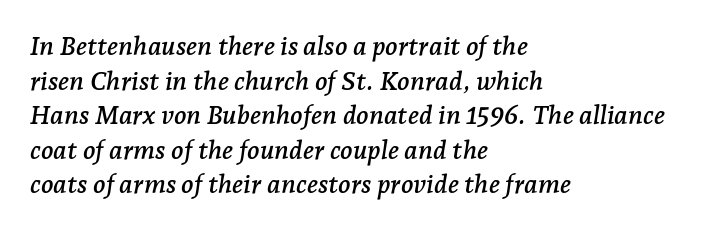
Q: Is the text italic (slanted)? A: Yes, it leans right by about 7 degrees.
Q: Is the text underlined? A: No.
Q: How is the paragraph aligned? A: Left-aligned.
Q: Is the spacing between letters normal or unusually wide? A: Normal.
Q: Is the spacing between lines tight, normal or loose? A: Normal.
